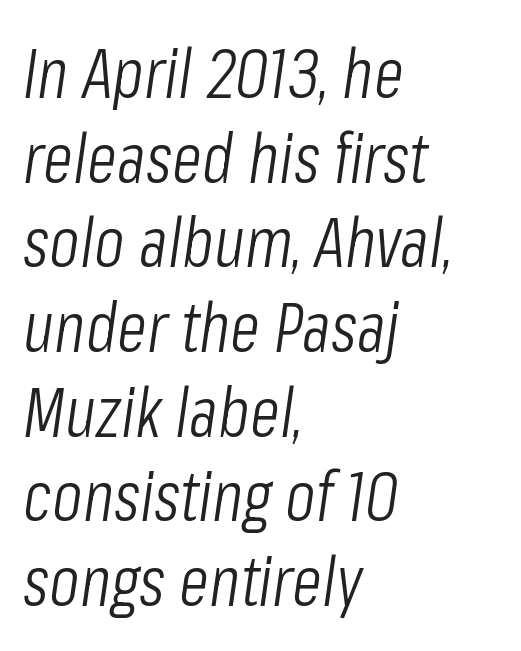
Q: Is the text bold? A: No.
Q: Is the text italic (slanted)? A: Yes, it leans right by about 8 degrees.
Q: Is the text underlined? A: No.
Q: How is the paragraph aligned? A: Left-aligned.
Q: Is the spacing between letters normal or unusually wide? A: Normal.
Q: Width (condensed, normal, or wide)? A: Condensed.
Q: Stroke contrast? A: Low.
Q: x-height? A: Medium.
Q: Monospaced? A: No.
